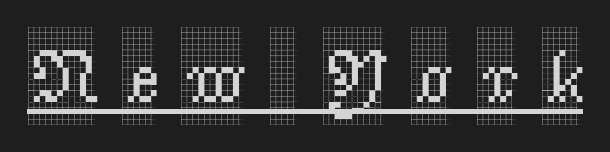
{"serif": "yes", "italic": "no", "width": "condensed", "x_height": "large", "monospaced": "no", "underline": "yes", "letter_spacing": "wide", "letter_spacing_em": 0.33, "glyph_px": 75}
